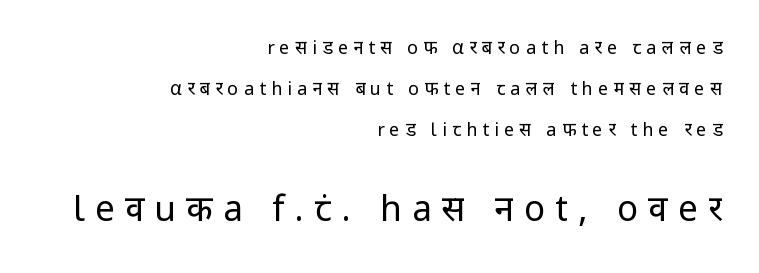
If you measured baseline to baseline, you'd find a long distance. Rule under the text: the space is simply empty. Casual observation: everything's shoved over to the right. The text was rendered using a sans face with plain stroke endings. The letters are spread apart with noticeably loose tracking.
